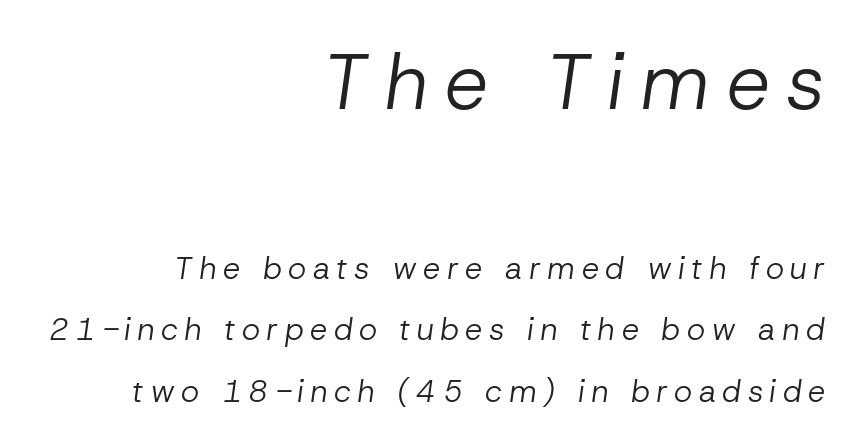
{"italic": "yes", "lean": "right", "slant_degrees": 8, "bold": "no", "weight": "regular", "width": "normal", "stroke_contrast": "low", "x_height": "medium", "monospaced": "no", "underline": "no", "align": "right", "line_spacing": "loose", "line_spacing_ratio": 1.98, "letter_spacing": "wide", "letter_spacing_em": 0.21, "larger_block": "first", "size_ratio": 2.52, "glyph_px": 78}
